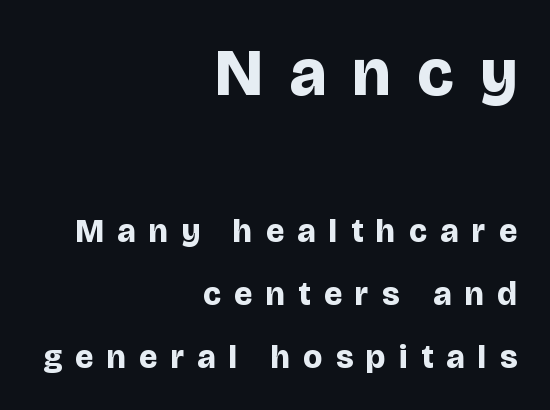
Q: Is the text bold? A: Yes.
Q: Is the text italic (slanted)? A: No, it is upright.
Q: Is the typeface a serif or a sans-serif typeface? A: Sans-serif.
Q: Is the text underlined? A: No.
Q: How is the paragraph aligned? A: Right-aligned.
Q: Is the spacing between letters normal or unusually wide? A: Unusually wide.
Q: Is the spacing between lines tight, normal or loose? A: Loose.
Q: Which block of text is set in a larger size, the first (top) or the second (bottom)? A: The first (top) one.
Q: Width (condensed, normal, or wide)? A: Normal.
Q: Stroke contrast? A: Low.
Q: x-height? A: Large.
Q: Monospaced? A: No.
